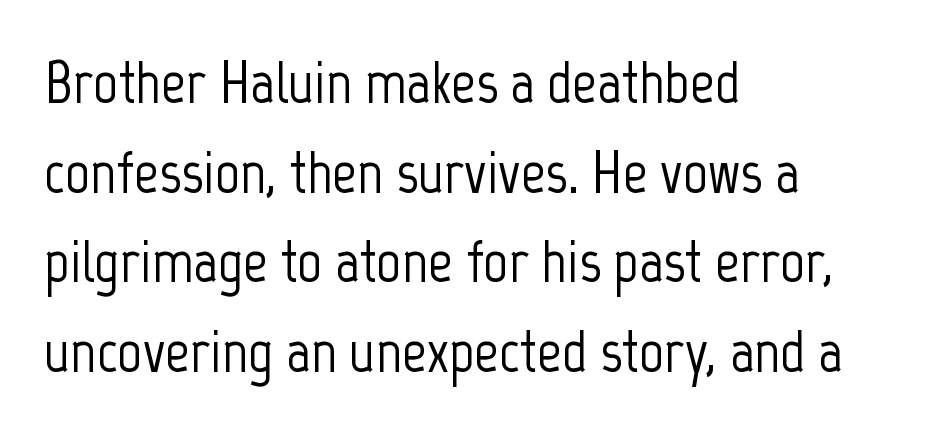
Q: Is the text italic (slanted)? A: No, it is upright.
Q: Is the typeface a serif or a sans-serif typeface? A: Sans-serif.
Q: Is the text underlined? A: No.
Q: How is the paragraph aligned? A: Left-aligned.
Q: Is the spacing between letters normal or unusually wide? A: Normal.
Q: Is the spacing between lines tight, normal or loose? A: Normal.
Q: Width (condensed, normal, or wide)? A: Condensed.
Q: Stroke contrast? A: Low.
Q: x-height? A: Medium.
Q: Monospaced? A: No.
